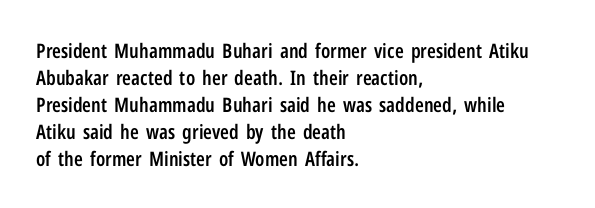
{"italic": "no", "bold": "semi", "underline": "no", "align": "left", "line_spacing": "normal", "line_spacing_ratio": 1.35, "letter_spacing": "normal", "letter_spacing_em": 0.0, "glyph_px": 20}
